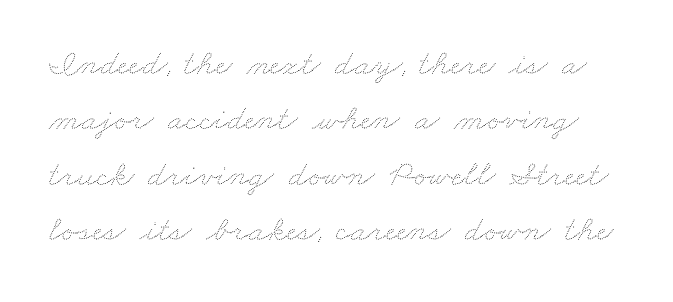
{"bold": "no", "weight": "thin", "width": "wide", "stroke_contrast": "medium", "x_height": "small", "monospaced": "no", "underline": "no", "line_spacing": "normal", "line_spacing_ratio": 1.54, "letter_spacing": "normal", "letter_spacing_em": 0.0, "glyph_px": 36}
